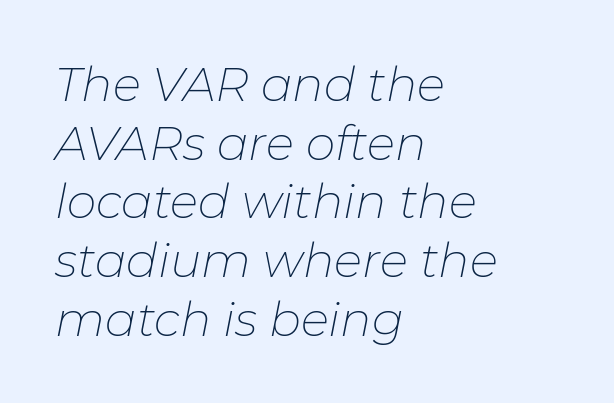
{"italic": "yes", "lean": "right", "slant_degrees": 11, "bold": "no", "weight": "thin", "width": "normal", "stroke_contrast": "low", "x_height": "medium", "monospaced": "no", "underline": "no", "align": "left", "line_spacing": "normal", "line_spacing_ratio": 1.25, "letter_spacing": "normal", "letter_spacing_em": 0.0, "glyph_px": 47}
